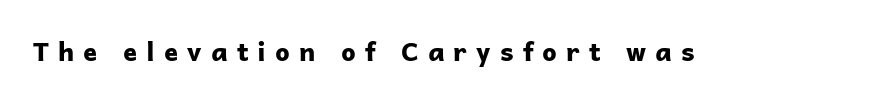
{"italic": "no", "bold": "yes", "underline": "no", "letter_spacing": "wide", "letter_spacing_em": 0.35, "glyph_px": 26}
